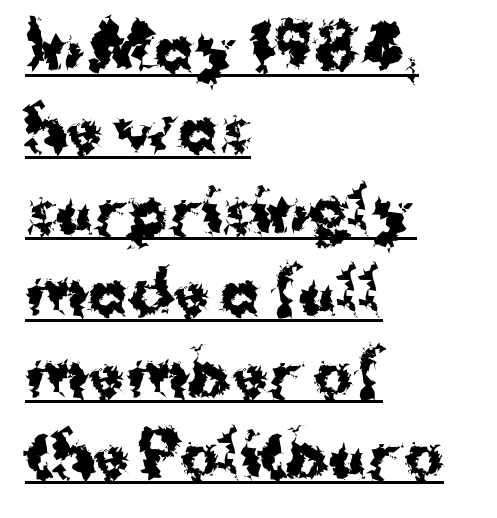
Q: Is the text bold? A: Yes.
Q: Is the text italic (slanted)? A: No, it is upright.
Q: Is the typeface a serif or a sans-serif typeface? A: Sans-serif.
Q: Is the text underlined? A: Yes.
Q: How is the paragraph aligned? A: Left-aligned.
Q: Is the spacing between letters normal or unusually wide? A: Normal.
Q: Is the spacing between lines tight, normal or loose? A: Normal.
Q: Width (condensed, normal, or wide)? A: Normal.
Q: Stroke contrast? A: Medium.
Q: x-height? A: Medium.
Q: Monospaced? A: No.
